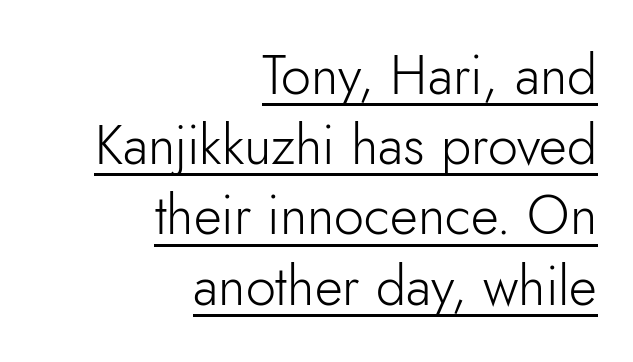
Is this a sans? Yes — the strokes have no serifs. Weight: in the light-to-regular range. Teacher's note: observe the even right margin — that is flush-right alignment. Leading: standard.
